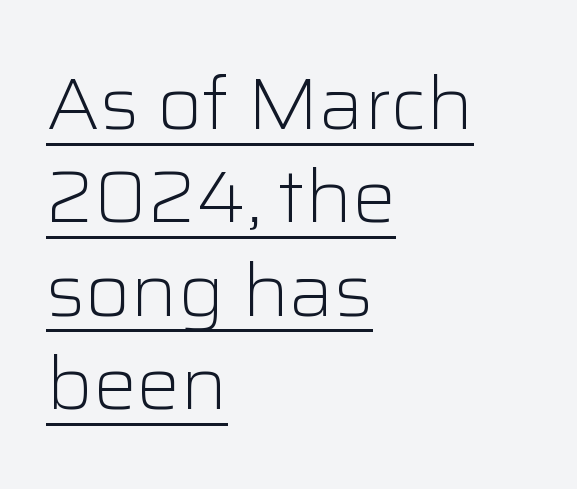
The glyphs in this specimen are sans serif. The lines in this sample share a left origin and differ only in where they stop. Is this a fixed-width face? No — the glyphs have proportional, varying widths. Notice how a bar underscores the lettering throughout.
